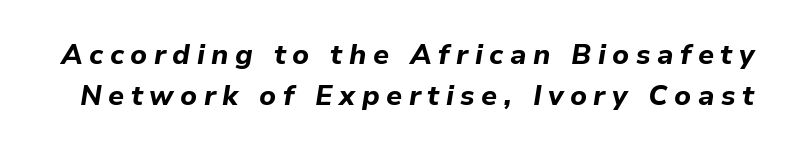
The image shows 28 px bold type, italic (leaning right); set normal line spacing (1.47x), unusually wide letter spacing (+0.23 em), not underlined; low stroke contrast and a medium x-height.
